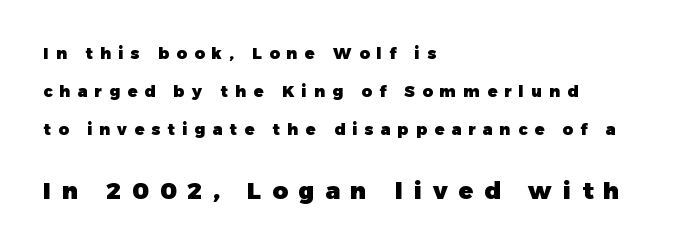
Q: Is the text bold? A: Yes.
Q: Is the text italic (slanted)? A: No, it is upright.
Q: Is the text underlined? A: No.
Q: How is the paragraph aligned? A: Left-aligned.
Q: Is the spacing between letters normal or unusually wide? A: Unusually wide.
Q: Is the spacing between lines tight, normal or loose? A: Loose.
Q: Which block of text is set in a larger size, the first (top) or the second (bottom)? A: The second (bottom) one.
